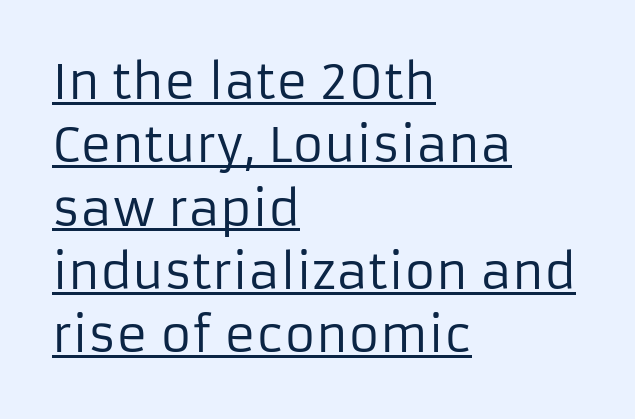
{"serif": "no", "italic": "no", "bold": "no", "weight": "regular", "width": "normal", "stroke_contrast": "low", "x_height": "medium", "monospaced": "no", "underline": "yes", "align": "left", "line_spacing": "normal", "line_spacing_ratio": 1.32, "letter_spacing": "normal", "letter_spacing_em": 0.0, "glyph_px": 48}
